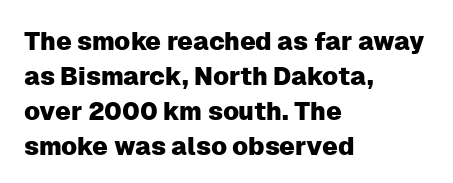
The rendering uses a moderate line-height, typical for paragraphs. A typesetter would call this zero additional tracking. Teacher's note: observe the even left margin — that is flush-left alignment. The string is rendered with underlining switched off. Posture: straight, roman, zero tilt.
